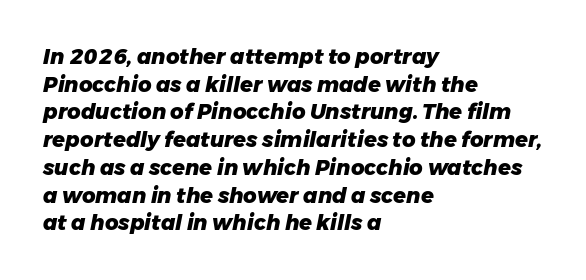
Q: Is the text bold? A: Yes.
Q: Is the text italic (slanted)? A: Yes, it leans right by about 11 degrees.
Q: Is the text underlined? A: No.
Q: How is the paragraph aligned? A: Left-aligned.
Q: Is the spacing between letters normal or unusually wide? A: Normal.
Q: Is the spacing between lines tight, normal or loose? A: Normal.
